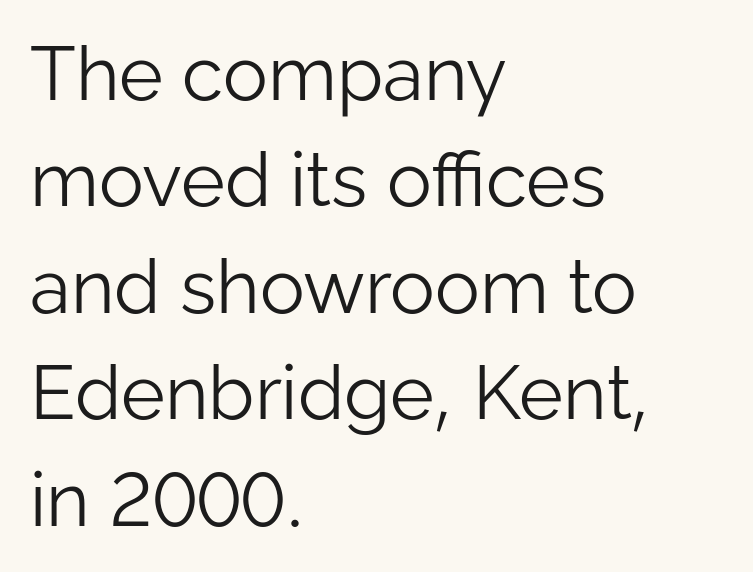
The image shows 75 px light sans-serif type, upright; set left-aligned, normal line spacing (1.42x), normal letter spacing, not underlined; low stroke contrast and a medium x-height.
